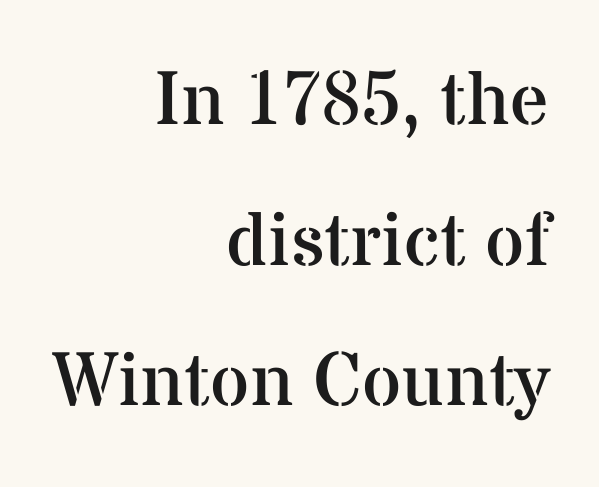
The image shows 76 px regular-weight serif type, upright; set right-aligned, line spacing 1.85x, normal letter spacing, not underlined; medium stroke contrast and a medium x-height.
